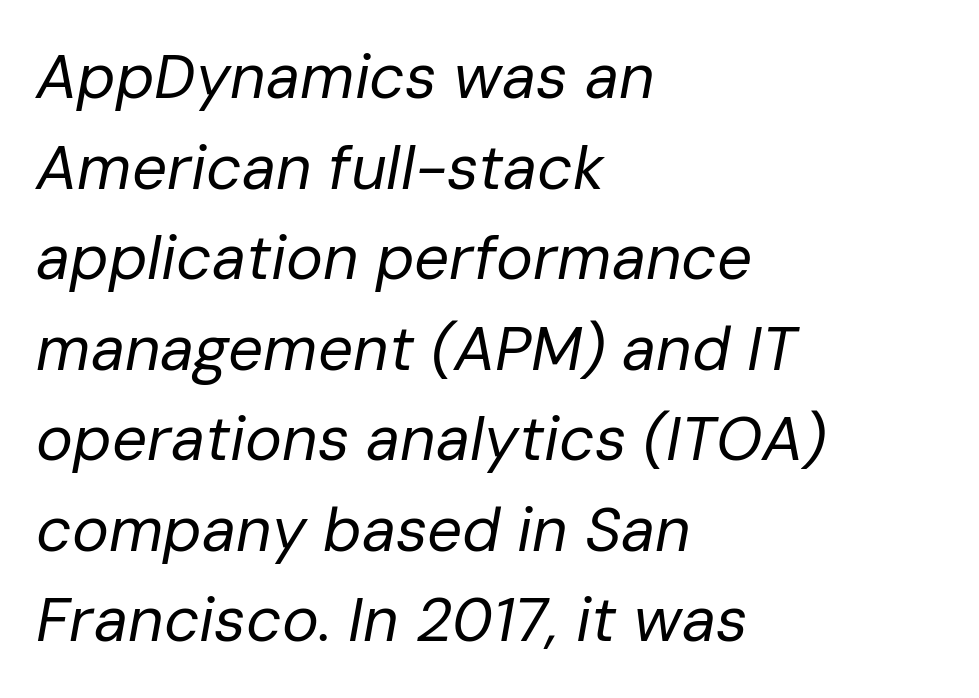
{"italic": "yes", "lean": "right", "slant_degrees": 10, "bold": "no", "weight": "regular", "width": "normal", "stroke_contrast": "low", "x_height": "medium", "monospaced": "no", "underline": "no", "align": "left", "line_spacing": "normal", "line_spacing_ratio": 1.46, "letter_spacing": "normal", "letter_spacing_em": 0.0, "glyph_px": 62}
